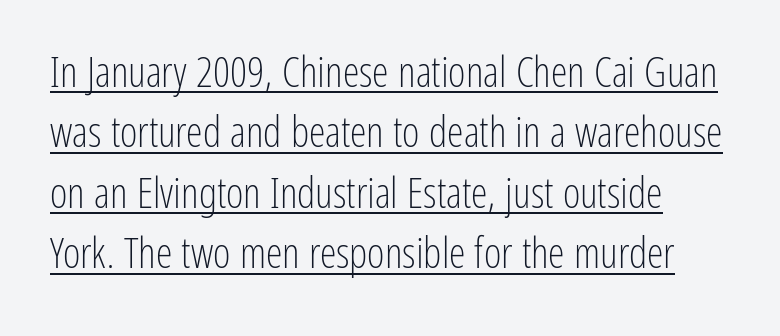
Q: Is the text bold? A: No.
Q: Is the text italic (slanted)? A: No, it is upright.
Q: Is the typeface a serif or a sans-serif typeface? A: Sans-serif.
Q: Is the text underlined? A: Yes.
Q: Is the spacing between letters normal or unusually wide? A: Normal.
Q: Is the spacing between lines tight, normal or loose? A: Normal.
Q: Width (condensed, normal, or wide)? A: Condensed.
Q: Stroke contrast? A: Low.
Q: x-height? A: Medium.
Q: Monospaced? A: No.
